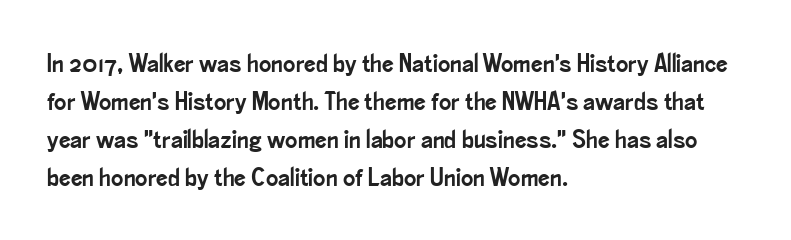
Vertical strokes here are truly vertical. Inter-character spacing is left at the font's built-in metrics. Beneath every word, the page is bare. The typesetter chose a ragged-right arrangement here. Quick note: interline space is typical.
